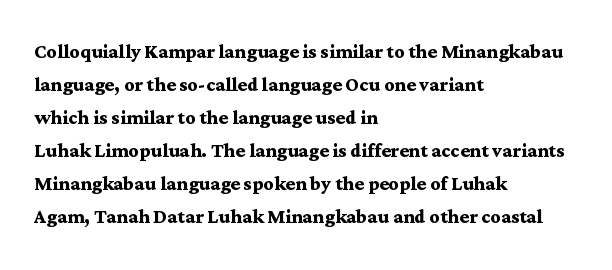
A full-strength bold gives these letters their thick strokes. The gaps between neighbouring characters are ordinary and unremarkable. The lines sit at an ordinary, default distance from one another. Descender tails drop into unmarked territory.
